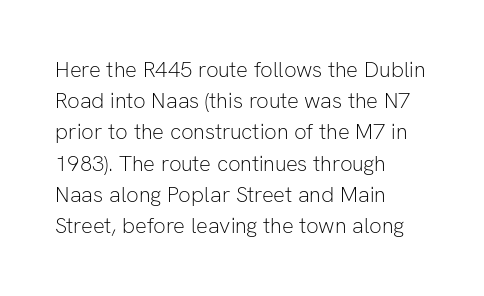
{"italic": "no", "bold": "no", "underline": "no", "align": "left", "line_spacing": "normal", "line_spacing_ratio": 1.42, "letter_spacing": "normal", "letter_spacing_em": 0.0, "glyph_px": 22}
